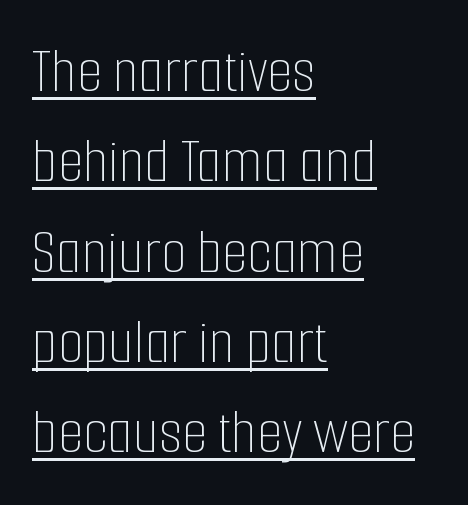
Leading matches the norm, producing a regular column. The passage is arranged the way most books set body copy — flush left. The rendering uses natural spacing where letterforms have individual widths. The passage shown is not bold in any degree.
